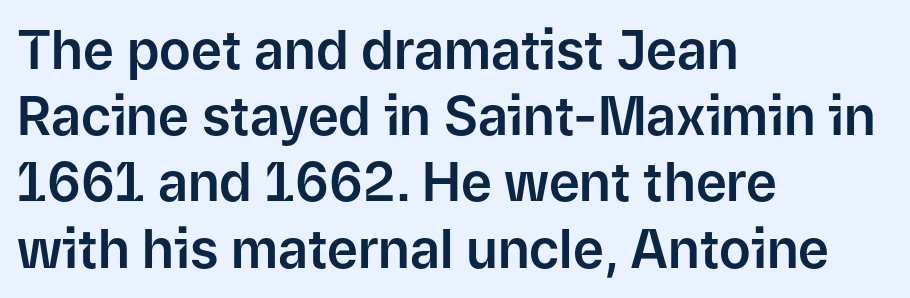
The paragraph shown leans on its left margin. The lines sit at an ordinary, default distance from one another. Classification — sans serif. Here the designer chose a conventional face with non-uniform glyph widths.
